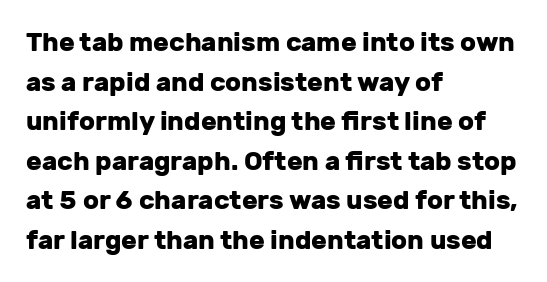
Line spacing here is normal. Words float on clear page, feet unadorned. Each glyph is drawn with heavy, bold strokes. There is no visible air inserted between adjacent glyphs. These lines are set flush left with a ragged right edge. This is roman type, the default non-slanted kind.
